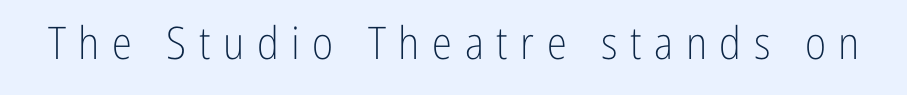
Q: Is the text bold? A: No.
Q: Is the text italic (slanted)? A: No, it is upright.
Q: Is the typeface a serif or a sans-serif typeface? A: Sans-serif.
Q: Is the text underlined? A: No.
Q: Is the spacing between letters normal or unusually wide? A: Unusually wide.
Q: Width (condensed, normal, or wide)? A: Condensed.
Q: Stroke contrast? A: Low.
Q: x-height? A: Medium.
Q: Monospaced? A: No.
